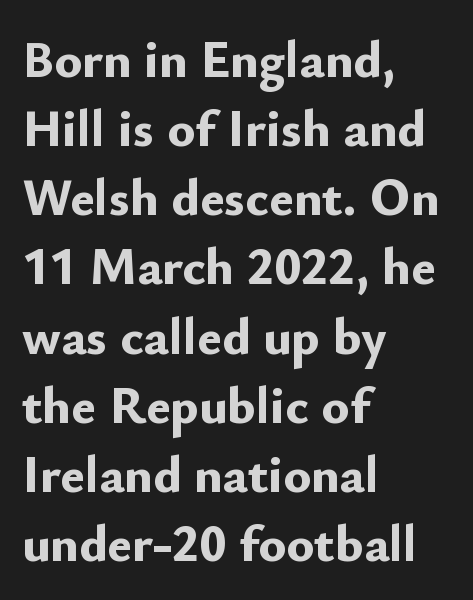
{"serif": "no", "italic": "no", "bold": "yes", "weight": "bold", "width": "normal", "stroke_contrast": "low", "x_height": "small", "monospaced": "no", "underline": "no", "align": "left", "line_spacing": "normal", "line_spacing_ratio": 1.33, "letter_spacing": "normal", "letter_spacing_em": 0.0, "glyph_px": 52}
